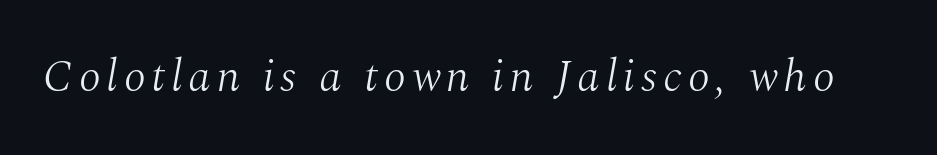
{"serif": "yes", "italic": "yes", "lean": "right", "slant_degrees": 10, "bold": "no", "weight": "light", "width": "normal", "stroke_contrast": "medium", "x_height": "medium", "monospaced": "no", "underline": "no", "glyph_px": 45}
